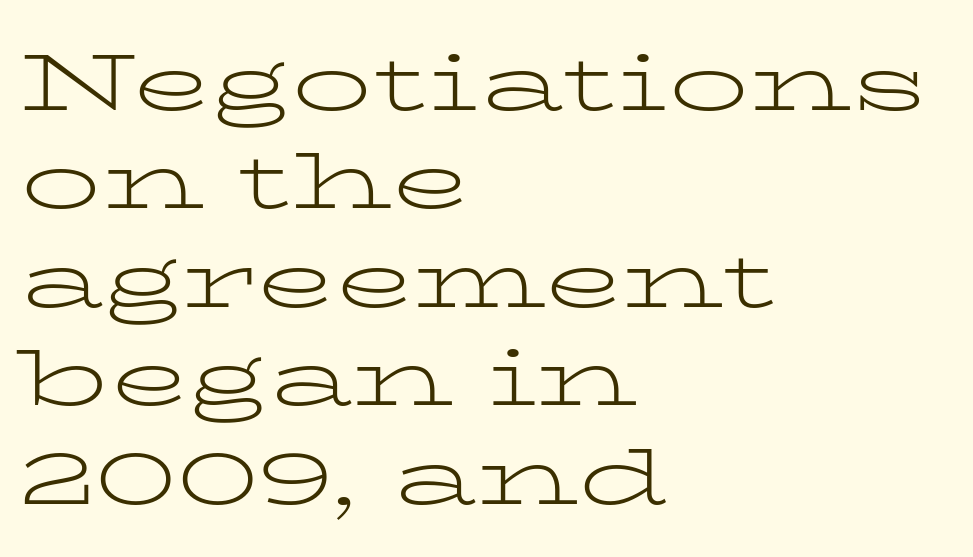
The image shows 80 px light, wide serif type, upright; set left-aligned, line spacing 1.23x, normal letter spacing, not underlined; low stroke contrast and a medium x-height.
